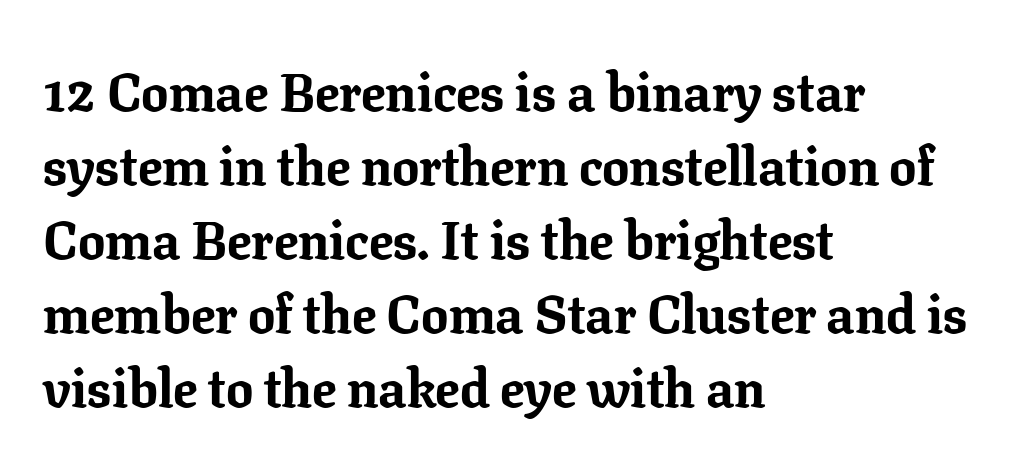
The image shows 54 px bold serif type, upright; set left-aligned, normal line spacing (1.37x), normal letter spacing, not underlined; low stroke contrast and a medium x-height.
